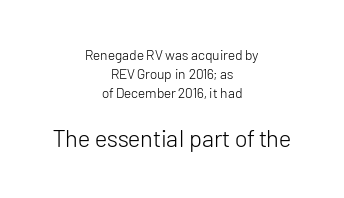
{"italic": "no", "bold": "no", "underline": "no", "align": "center", "line_spacing": "normal", "line_spacing_ratio": 1.37, "letter_spacing": "normal", "letter_spacing_em": 0.0, "larger_block": "second", "size_ratio": 1.71, "glyph_px": 24}
